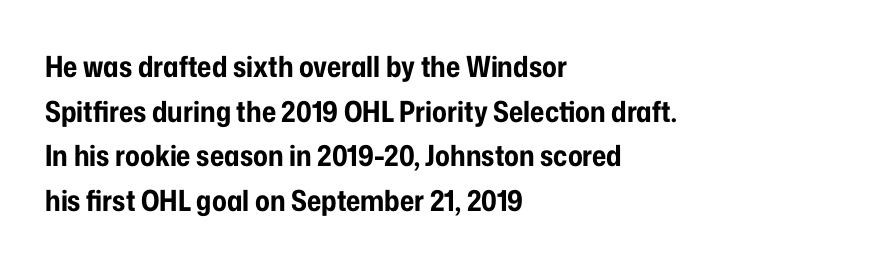
Q: Is the text bold? A: Yes.
Q: Is the text italic (slanted)? A: No, it is upright.
Q: Is the typeface a serif or a sans-serif typeface? A: Sans-serif.
Q: Is the text underlined? A: No.
Q: How is the paragraph aligned? A: Left-aligned.
Q: Is the spacing between letters normal or unusually wide? A: Normal.
Q: Is the spacing between lines tight, normal or loose? A: Normal.
Q: Width (condensed, normal, or wide)? A: Condensed.
Q: Stroke contrast? A: Low.
Q: x-height? A: Medium.
Q: Monospaced? A: No.
